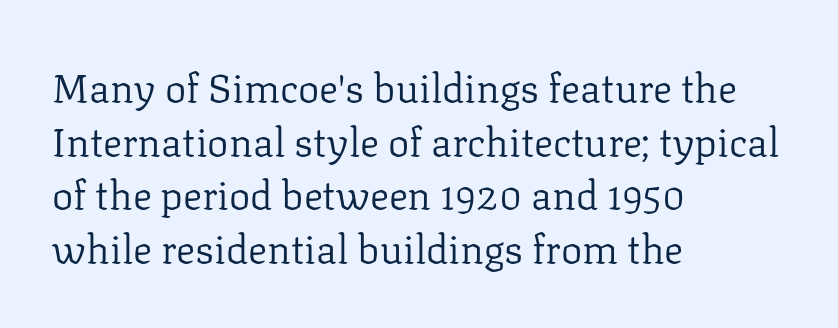
Looks like regular typesetting: each glyph gets only the width it needs. A typesetter would call this leading conventional body-copy spacing. The letters stand upright; this is a roman face. The type is set solid horizontally, with unmodified tracking. If you drew a ruler down the left edge, every line would touch it.
